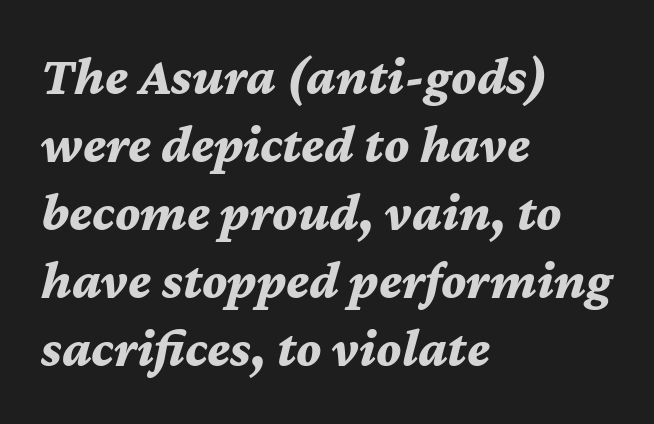
A dark, heavy texture on the line: the type is bold. The foot of each line stays bare and open. Leading matches the norm, producing a regular column. Varying glyph widths throughout — classic text-font behaviour.
